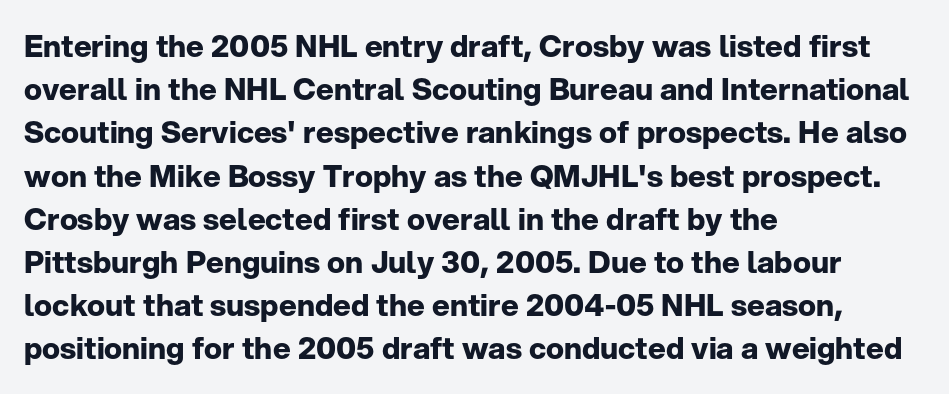
The image shows 30 px bold sans-serif type, upright; set left-aligned, normal line spacing (1.44x), normal letter spacing, not underlined; low stroke contrast and a medium x-height.
